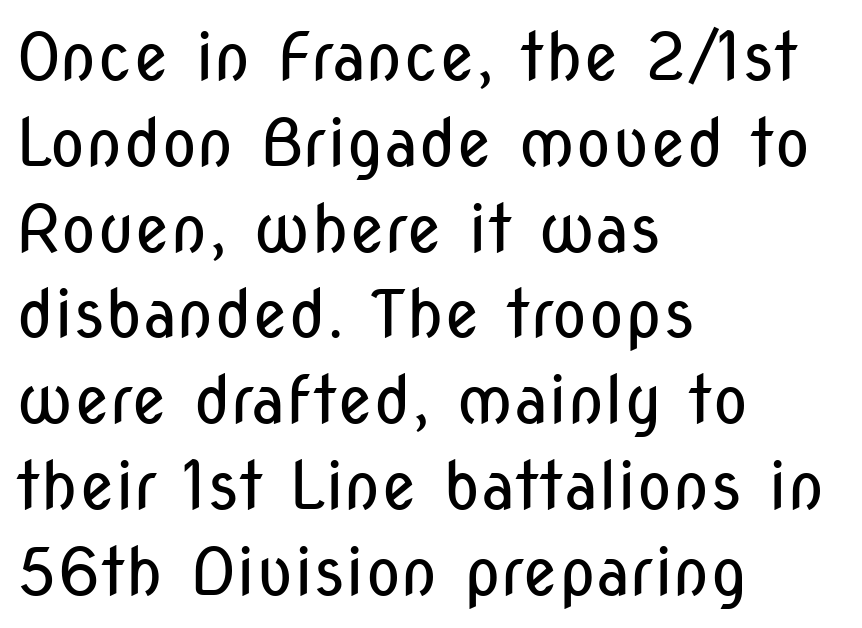
The leading is moderate, giving the passage an even texture. This sample uses plain, unmodified letter spacing. A student would call this left alignment; a typographer would say flush left, rag right. Type style note: lacks serifs. Honestly, there is no underline to notice here at all. Every stem runs plumb, perpendicular to the baseline.
